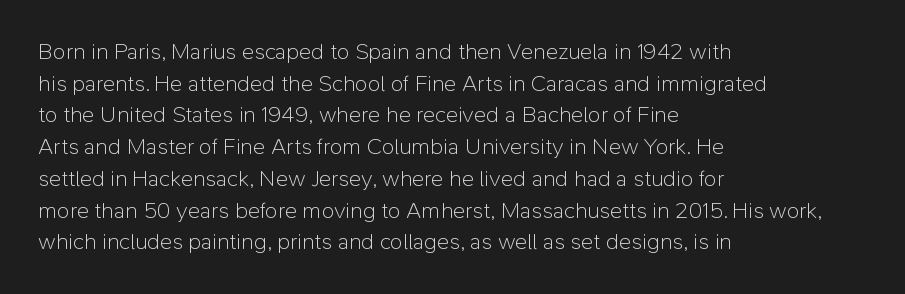
{"italic": "no", "bold": "no", "underline": "no", "align": "left", "line_spacing": "normal", "line_spacing_ratio": 1.38, "letter_spacing": "normal", "letter_spacing_em": 0.0, "glyph_px": 23}
